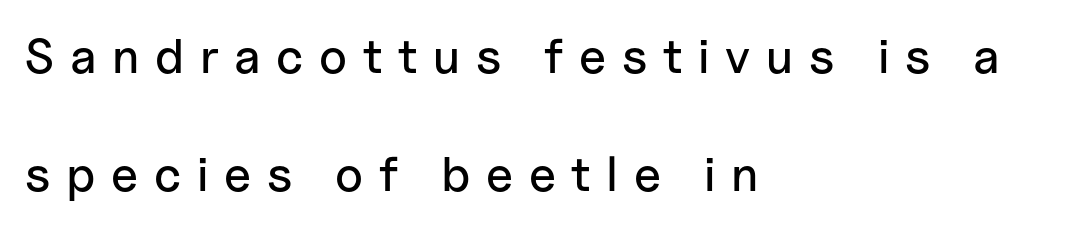
{"serif": "no", "italic": "no", "width": "normal", "stroke_contrast": "low", "x_height": "medium", "monospaced": "no", "underline": "no", "align": "left", "line_spacing": "loose", "line_spacing_ratio": 2.41, "letter_spacing": "wide", "letter_spacing_em": 0.32, "glyph_px": 49}
